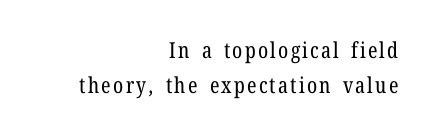
The image shows 22 px text type, upright; set right-aligned, normal line spacing (1.57x), not underlined.
